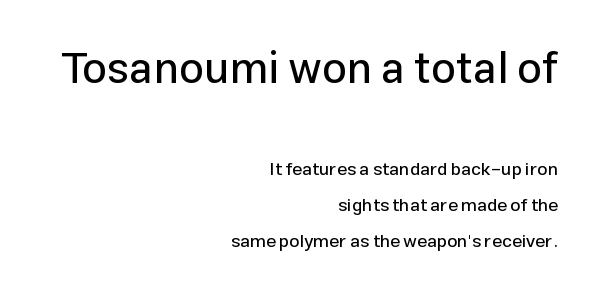
{"serif": "no", "italic": "no", "width": "normal", "stroke_contrast": "low", "x_height": "medium", "monospaced": "no", "underline": "no", "align": "right", "line_spacing": "loose", "line_spacing_ratio": 1.98, "letter_spacing": "normal", "letter_spacing_em": 0.0, "larger_block": "first", "size_ratio": 2.44, "glyph_px": 44}
